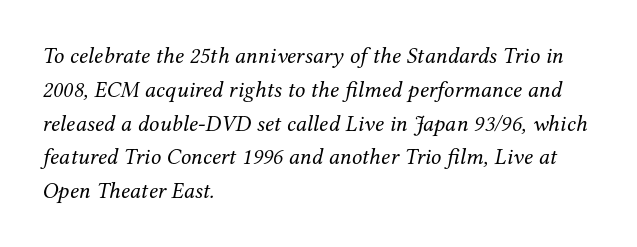
Students, note that the glyphs here touch the page at normal intervals. Leading: standard. Honestly, there is no underline to notice here at all. Every character sits at an angle, as italics do. Does the copy run flush right? No — it runs flush left.
